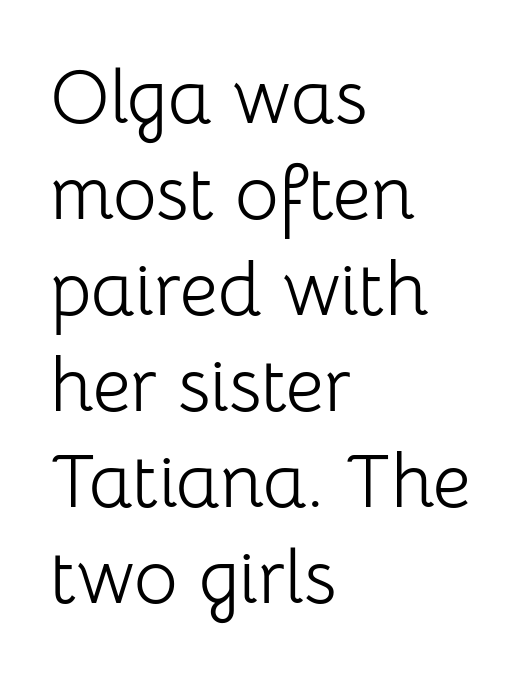
The image shows 75 px light sans-serif type, upright; set left-aligned, normal line spacing (1.28x), normal letter spacing, not underlined; low stroke contrast and a medium x-height.
